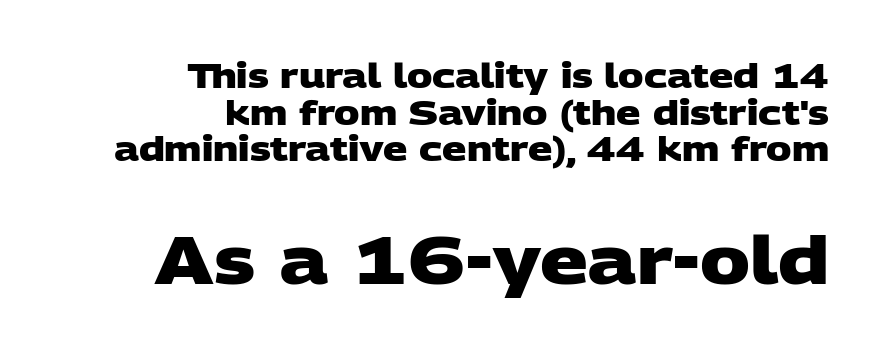
Q: Is the text bold? A: Yes.
Q: Is the typeface a serif or a sans-serif typeface? A: Sans-serif.
Q: Is the text underlined? A: No.
Q: How is the paragraph aligned? A: Right-aligned.
Q: Is the spacing between letters normal or unusually wide? A: Normal.
Q: Is the spacing between lines tight, normal or loose? A: Tight.
Q: Which block of text is set in a larger size, the first (top) or the second (bottom)? A: The second (bottom) one.
Q: Width (condensed, normal, or wide)? A: Wide.
Q: Stroke contrast? A: Low.
Q: x-height? A: Large.
Q: Monospaced? A: No.
